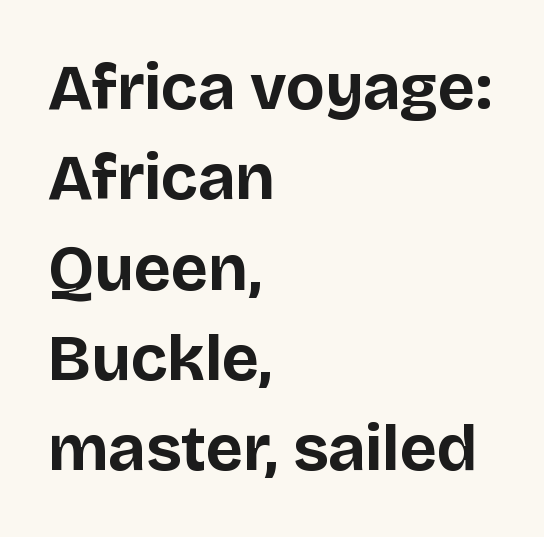
Q: Is the text bold? A: Yes.
Q: Is the text italic (slanted)? A: No, it is upright.
Q: Is the typeface a serif or a sans-serif typeface? A: Sans-serif.
Q: Is the text underlined? A: No.
Q: How is the paragraph aligned? A: Left-aligned.
Q: Is the spacing between letters normal or unusually wide? A: Normal.
Q: Is the spacing between lines tight, normal or loose? A: Normal.
Q: Width (condensed, normal, or wide)? A: Normal.
Q: Stroke contrast? A: Low.
Q: x-height? A: Large.
Q: Monospaced? A: No.
